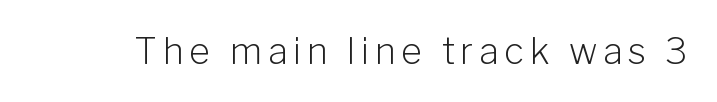
Q: Is the text bold? A: No.
Q: Is the text italic (slanted)? A: No, it is upright.
Q: Is the typeface a serif or a sans-serif typeface? A: Sans-serif.
Q: Is the text underlined? A: No.
Q: Width (condensed, normal, or wide)? A: Normal.
Q: Stroke contrast? A: Low.
Q: x-height? A: Medium.
Q: Monospaced? A: No.
